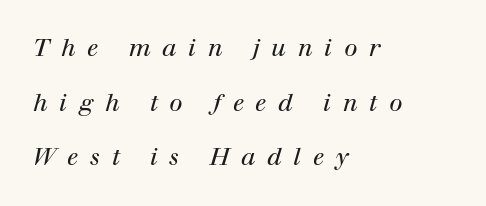
Q: Is the text bold? A: No.
Q: Is the text italic (slanted)? A: Yes, it leans right by about 12 degrees.
Q: Is the text underlined? A: No.
Q: How is the paragraph aligned? A: Left-aligned.
Q: Is the spacing between letters normal or unusually wide? A: Unusually wide.
Q: Is the spacing between lines tight, normal or loose? A: Loose.
